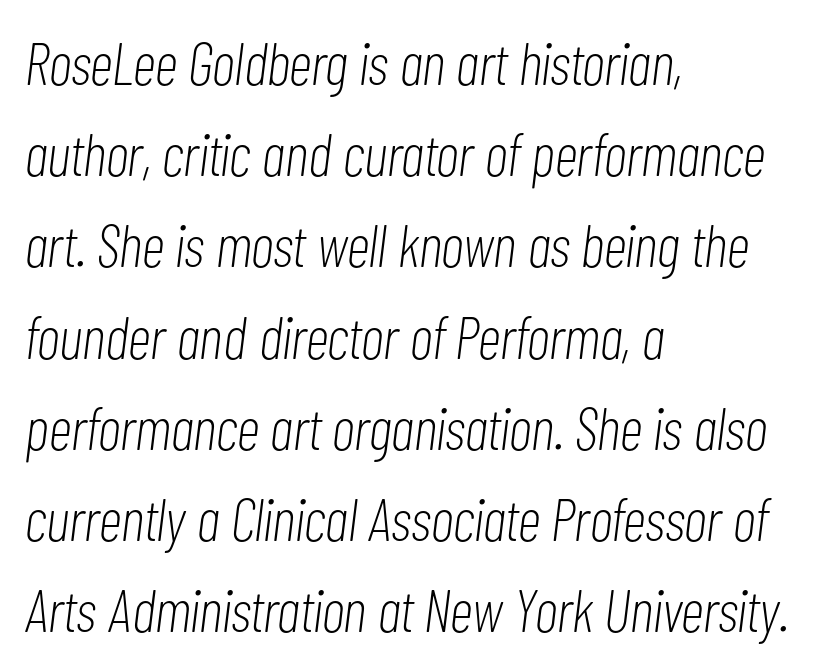
{"italic": "yes", "lean": "right", "slant_degrees": 7, "bold": "no", "weight": "light", "width": "condensed", "stroke_contrast": "low", "x_height": "medium", "monospaced": "no", "underline": "no", "align": "left", "line_spacing": "normal", "line_spacing_ratio": 1.52, "letter_spacing": "normal", "letter_spacing_em": 0.0, "glyph_px": 60}
